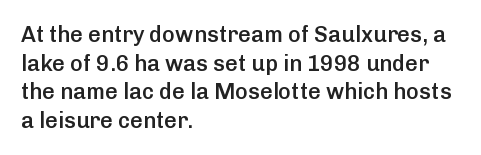
The image shows 22 px text type, upright; set left-aligned, normal line spacing (1.3x), normal letter spacing, not underlined.
